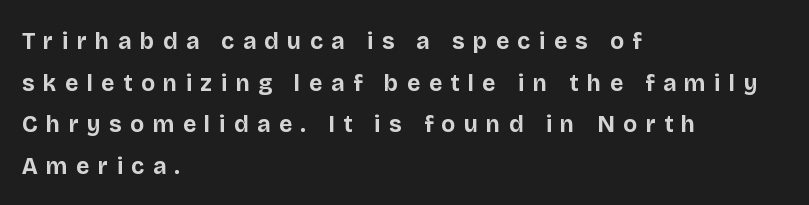
{"italic": "no", "bold": "yes", "underline": "no", "align": "left", "line_spacing_ratio": 1.81, "letter_spacing": "wide", "letter_spacing_em": 0.37, "glyph_px": 23}
